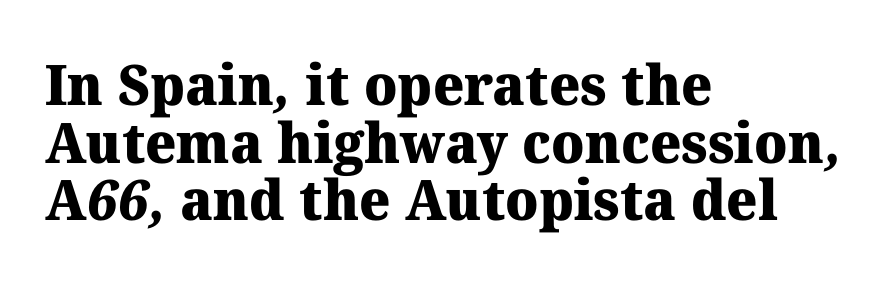
Q: Is the text bold? A: Yes.
Q: Is the typeface a serif or a sans-serif typeface? A: Serif.
Q: Is the text underlined? A: No.
Q: How is the paragraph aligned? A: Left-aligned.
Q: Is the spacing between letters normal or unusually wide? A: Normal.
Q: Is the spacing between lines tight, normal or loose? A: Tight.
Q: Width (condensed, normal, or wide)? A: Normal.
Q: Stroke contrast? A: Medium.
Q: x-height? A: Medium.
Q: Monospaced? A: No.
